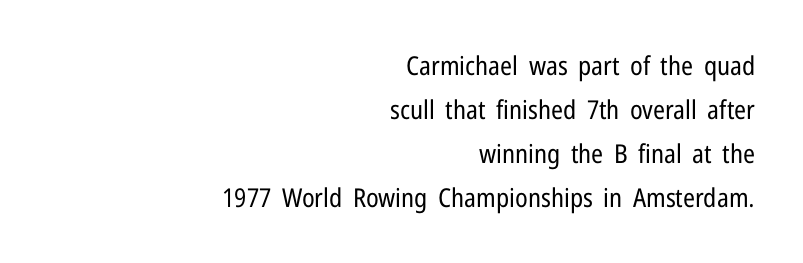
Check under the words: just untouched page. The letters stand upright; this is a roman face. Each line ends at the same right margin while the left side varies. The typesetting does not lean heavy: it is not bold.
